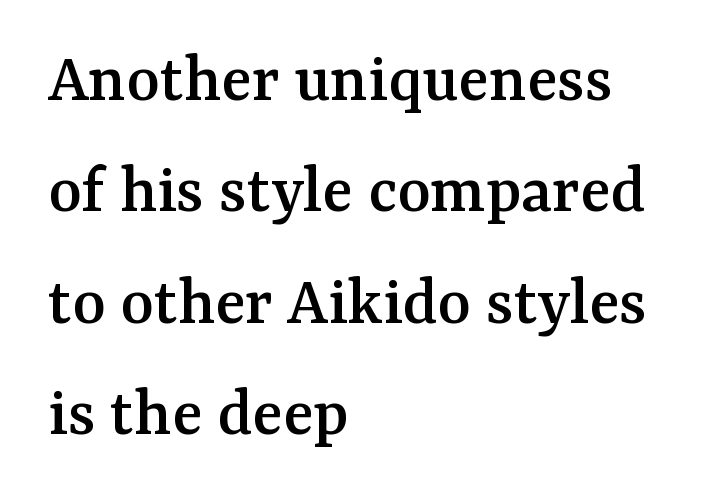
Q: Is the text italic (slanted)? A: No, it is upright.
Q: Is the typeface a serif or a sans-serif typeface? A: Serif.
Q: Is the text underlined? A: No.
Q: How is the paragraph aligned? A: Left-aligned.
Q: Is the spacing between letters normal or unusually wide? A: Normal.
Q: Is the spacing between lines tight, normal or loose? A: Normal.
Q: Width (condensed, normal, or wide)? A: Normal.
Q: Stroke contrast? A: Medium.
Q: x-height? A: Medium.
Q: Monospaced? A: No.
